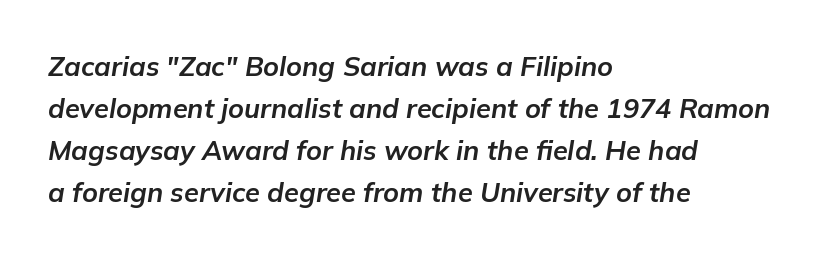
{"italic": "yes", "lean": "right", "slant_degrees": 9, "bold": "yes", "underline": "no", "align": "left", "line_spacing": "normal", "line_spacing_ratio": 1.56, "letter_spacing": "normal", "letter_spacing_em": 0.0, "glyph_px": 27}
